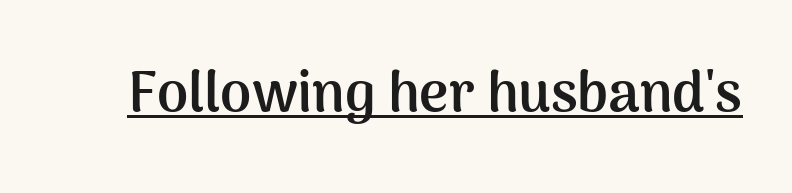
Q: Is the text bold? A: Yes.
Q: Is the text italic (slanted)? A: No, it is upright.
Q: Is the typeface a serif or a sans-serif typeface? A: Sans-serif.
Q: Is the text underlined? A: Yes.
Q: Is the spacing between letters normal or unusually wide? A: Normal.
Q: Width (condensed, normal, or wide)? A: Normal.
Q: Stroke contrast? A: Medium.
Q: x-height? A: Medium.
Q: Monospaced? A: No.
